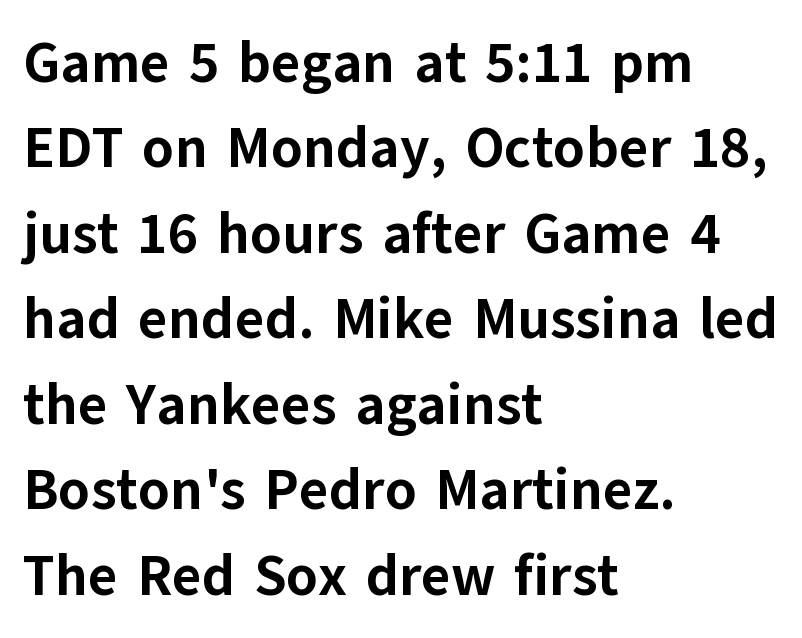
The rag falls on the right side of this text block. Letter spacing: default. Do the letters lean? They stand straight. Underlining? Definitely not there. Vertically, the passage feels balanced, rows spaced as you'd expect. Do the characters align in a grid? No, the font is proportional.
